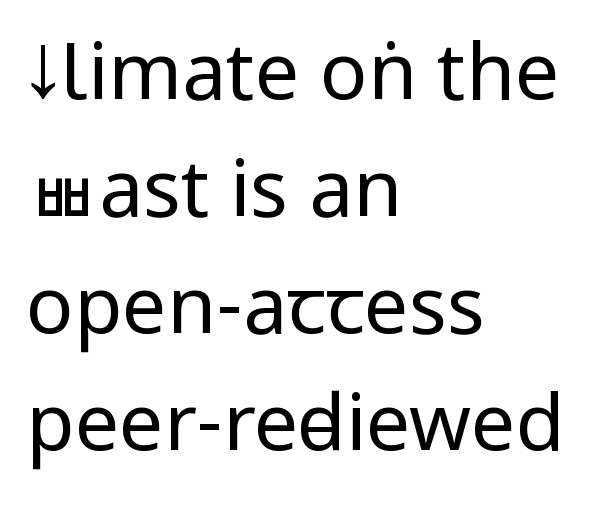
The image shows 79 px regular-weight, condensed sans-serif type, upright; set left-aligned, normal line spacing (1.48x), normal letter spacing, not underlined; low stroke contrast and a large x-height.
